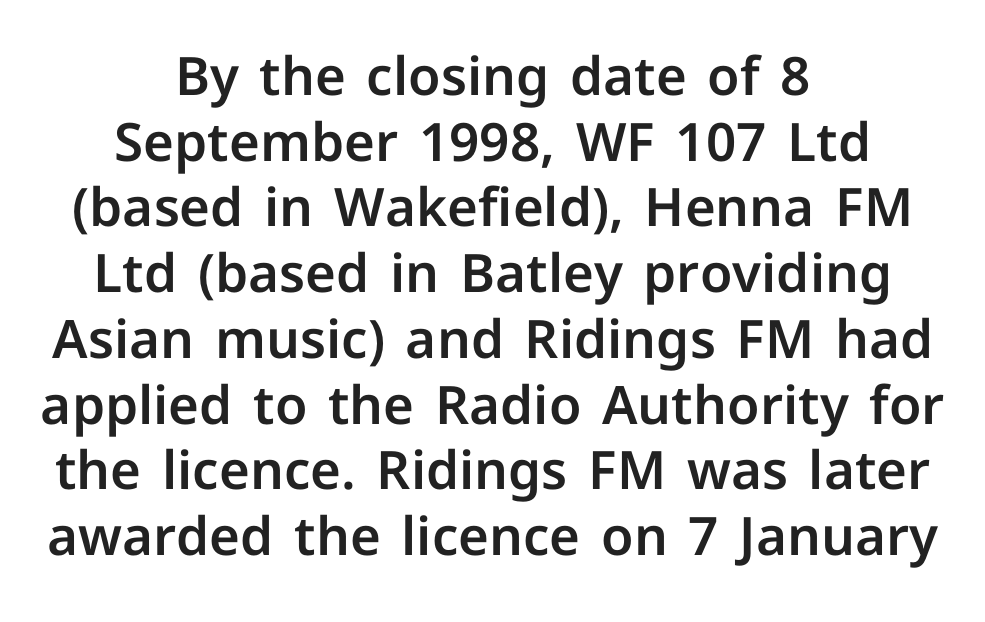
{"serif": "no", "italic": "no", "width": "normal", "stroke_contrast": "low", "x_height": "medium", "monospaced": "no", "underline": "no", "align": "center", "line_spacing_ratio": 1.24, "letter_spacing": "normal", "letter_spacing_em": 0.0, "glyph_px": 53}
